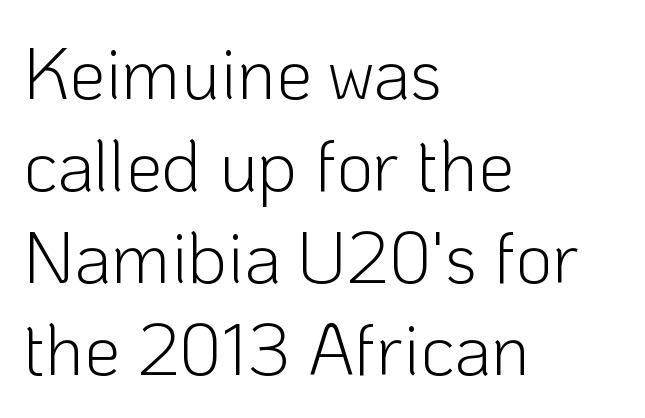
{"serif": "no", "italic": "no", "bold": "no", "weight": "light", "width": "normal", "stroke_contrast": "low", "x_height": "medium", "monospaced": "no", "underline": "no", "align": "left", "line_spacing": "normal", "line_spacing_ratio": 1.28, "letter_spacing": "normal", "letter_spacing_em": 0.0, "glyph_px": 72}
